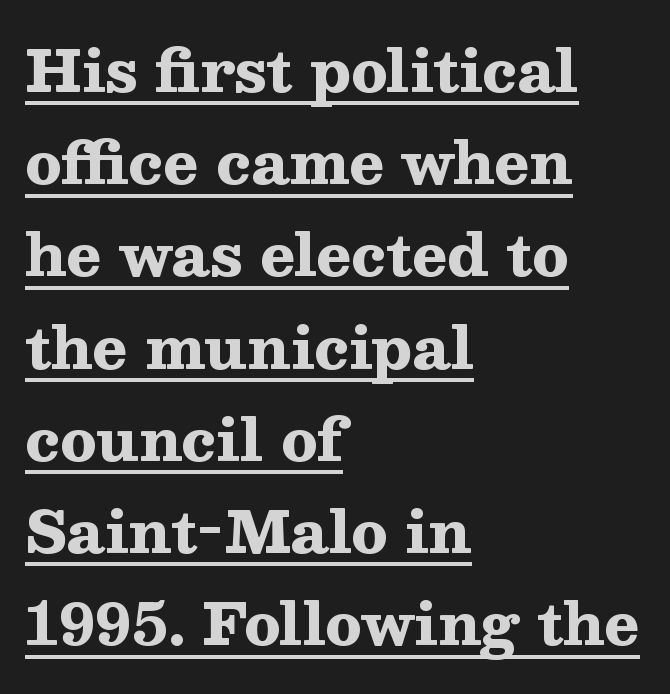
Q: Is the text bold? A: Yes.
Q: Is the text italic (slanted)? A: No, it is upright.
Q: Is the typeface a serif or a sans-serif typeface? A: Serif.
Q: Is the text underlined? A: Yes.
Q: How is the paragraph aligned? A: Left-aligned.
Q: Is the spacing between letters normal or unusually wide? A: Normal.
Q: Is the spacing between lines tight, normal or loose? A: Normal.
Q: Width (condensed, normal, or wide)? A: Wide.
Q: Stroke contrast? A: Medium.
Q: x-height? A: Medium.
Q: Monospaced? A: No.
